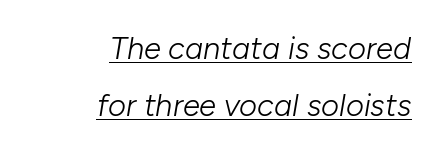
The image shows 31 px light type, italic (leaning right); set right-aligned, line spacing 1.85x, normal letter spacing, underlined; low stroke contrast and a medium x-height.
